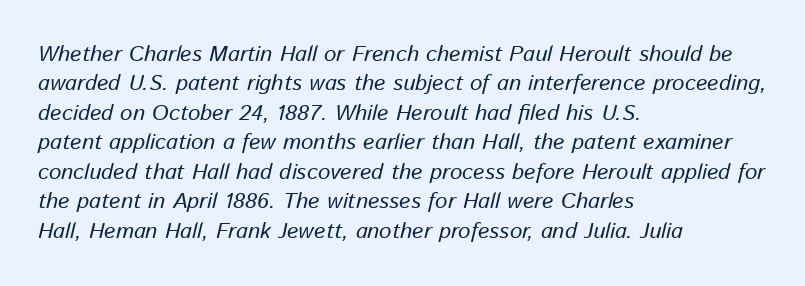
The image shows 22 px text type, italic (leaning right); set left-aligned, normal line spacing (1.34x), normal letter spacing, not underlined.
